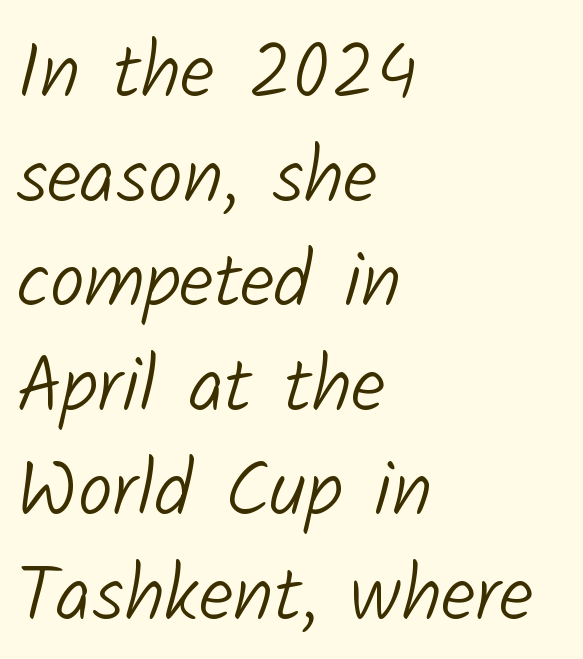
Q: Is the text bold? A: No.
Q: Is the typeface a serif or a sans-serif typeface? A: Sans-serif.
Q: Is the text underlined? A: No.
Q: How is the paragraph aligned? A: Left-aligned.
Q: Is the spacing between letters normal or unusually wide? A: Normal.
Q: Is the spacing between lines tight, normal or loose? A: Normal.
Q: Width (condensed, normal, or wide)? A: Normal.
Q: Stroke contrast? A: Low.
Q: x-height? A: Medium.
Q: Monospaced? A: No.
